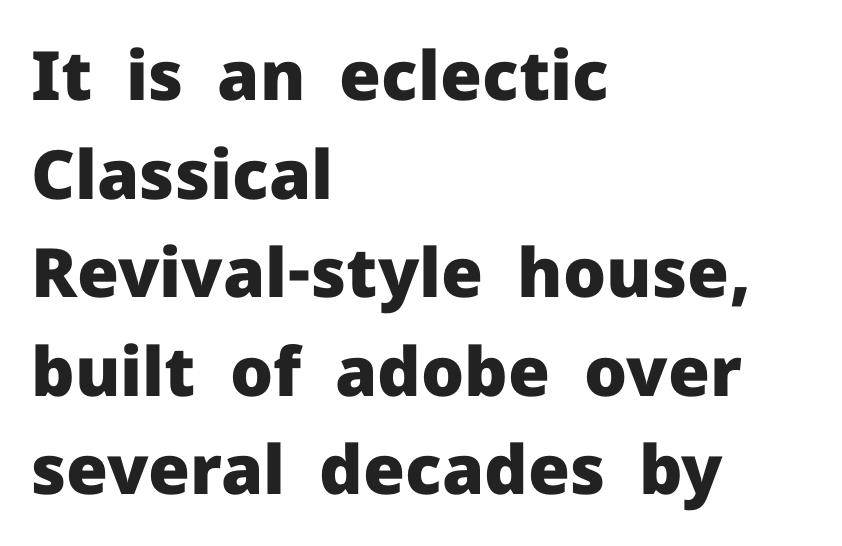
The image shows 68 px heavy sans-serif type, upright; set left-aligned, normal line spacing (1.45x), normal letter spacing, not underlined; low stroke contrast and a medium x-height.
